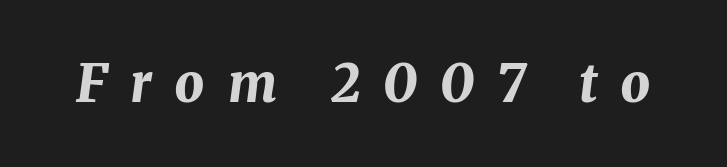
{"italic": "yes", "lean": "right", "slant_degrees": 8, "bold": "yes", "weight": "bold", "width": "normal", "stroke_contrast": "medium", "x_height": "medium", "monospaced": "no", "underline": "no", "letter_spacing": "wide", "letter_spacing_em": 0.43, "glyph_px": 52}
